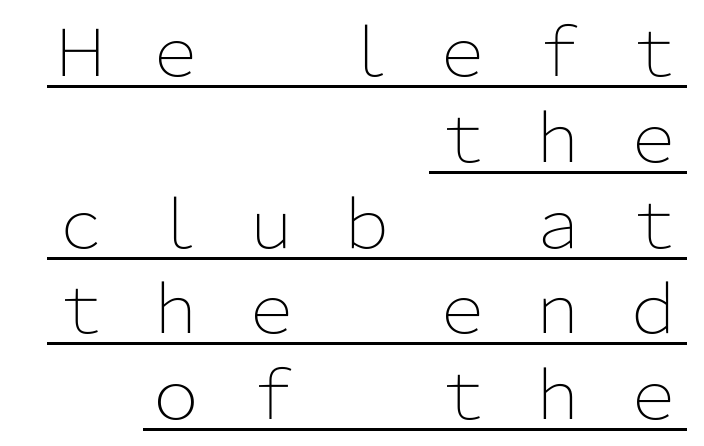
{"serif": "no", "italic": "no", "bold": "no", "weight": "light", "width": "normal", "stroke_contrast": "low", "x_height": "medium", "monospaced": "no", "underline": "yes", "align": "right", "line_spacing": "normal", "line_spacing_ratio": 1.32, "letter_spacing": "wide", "letter_spacing_em": 0.47, "glyph_px": 65}
